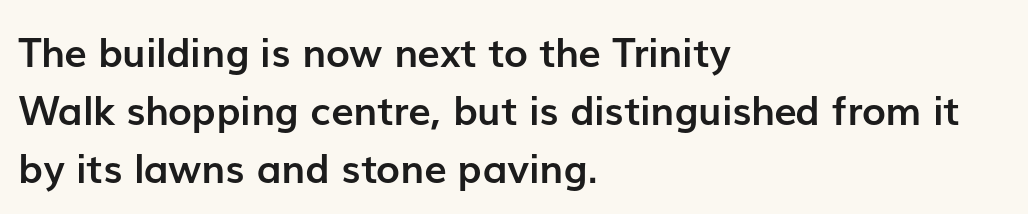
The type sits square on the baseline with zero lean. Classification — sans serif. The typesetter chose a ragged-right arrangement here. Just letters on the line, the space beneath them empty. The vertical gap from one line to the next is medium.
